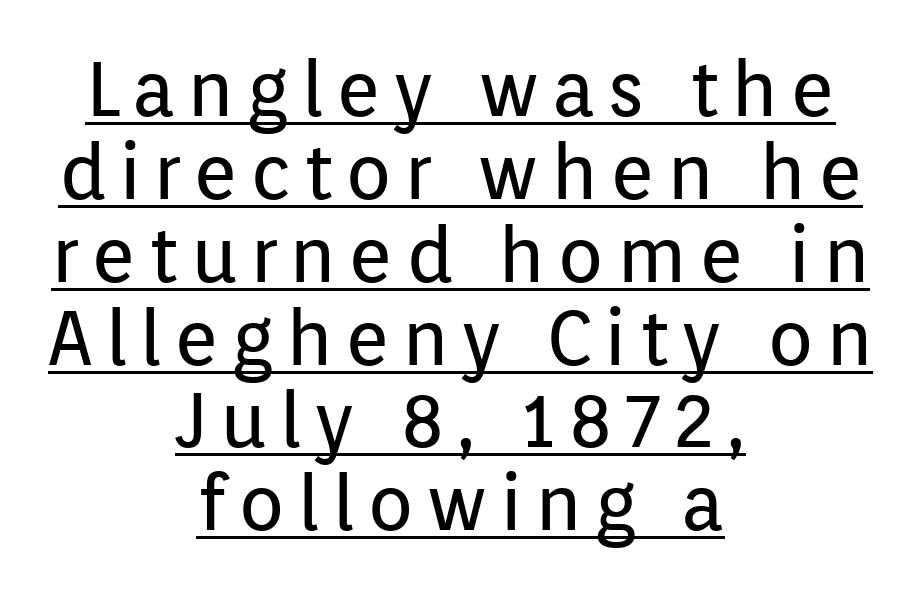
{"serif": "no", "italic": "no", "bold": "no", "weight": "regular", "width": "normal", "stroke_contrast": "low", "x_height": "medium", "monospaced": "no", "underline": "yes", "align": "center", "line_spacing": "tight", "line_spacing_ratio": 1.09, "glyph_px": 76}
